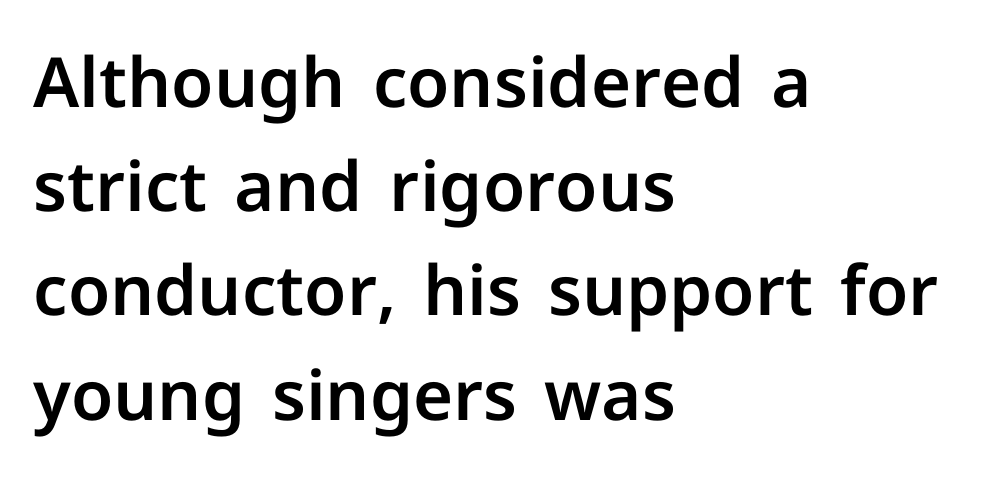
The image shows 69 px sans-serif type, upright; set left-aligned, normal line spacing (1.51x), normal letter spacing, not underlined; low stroke contrast and a medium x-height.
